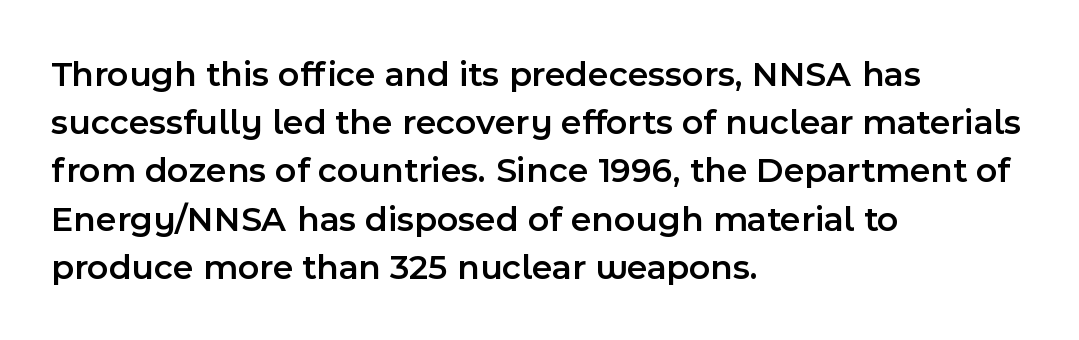
{"serif": "no", "italic": "no", "bold": "semi", "weight": "semibold", "width": "normal", "x_height": "medium", "monospaced": "no", "underline": "no", "align": "left", "line_spacing": "normal", "line_spacing_ratio": 1.34, "letter_spacing": "normal", "letter_spacing_em": 0.0, "glyph_px": 36}
